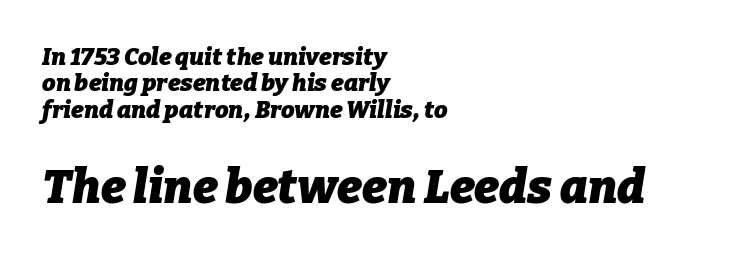
{"italic": "yes", "lean": "right", "slant_degrees": 9, "bold": "yes", "weight": "heavy", "width": "normal", "stroke_contrast": "low", "x_height": "medium", "monospaced": "no", "underline": "no", "align": "left", "line_spacing": "tight", "line_spacing_ratio": 1.1, "letter_spacing": "normal", "letter_spacing_em": 0.0, "larger_block": "second", "size_ratio": 1.96, "glyph_px": 47}
